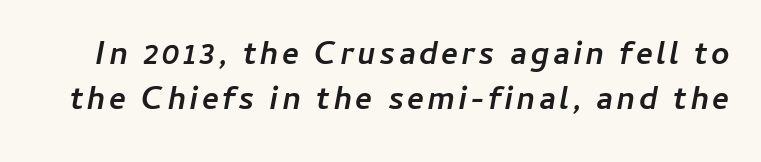
This is oblique type, the kind used for emphasis or titles. Compared with typical paragraphs, the rows here are spaced about the same. These lines are rendered in a variable-pitch font. Thick stems and heavy bowls — unmistakably bold. The area under the type is left untouched.
